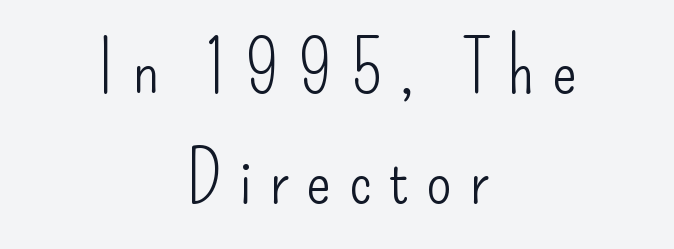
Each row of text sits above clean, open space. Do the characters align in a grid? No, the font is proportional. Letters have the restrained weight of plain body copy at most. Letterform terminals end flat and unadorned throughout the passage. The tracking jumps out immediately: characters are airy and widely separated. The designer left line spacing at the default.
